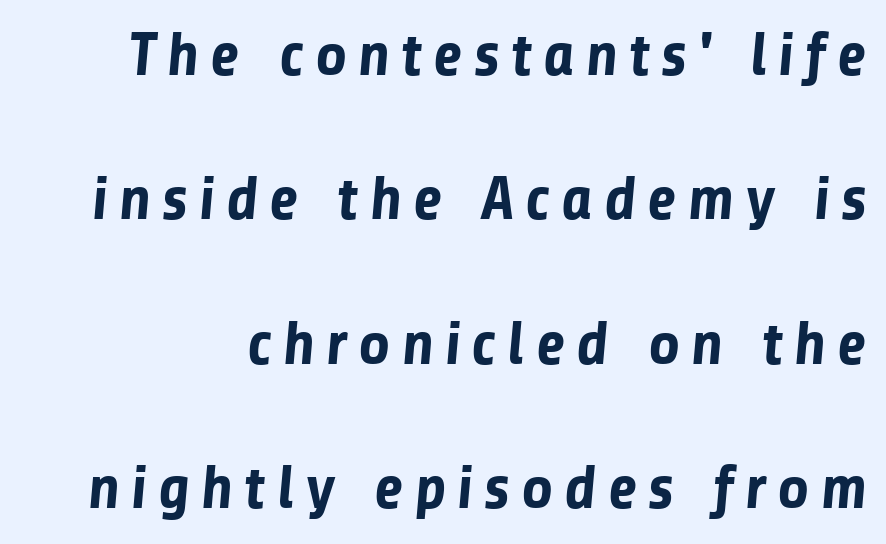
{"serif": "no", "bold": "yes", "weight": "bold", "width": "normal", "stroke_contrast": "low", "x_height": "medium", "monospaced": "no", "underline": "no", "line_spacing": "loose", "line_spacing_ratio": 2.33, "glyph_px": 62}
